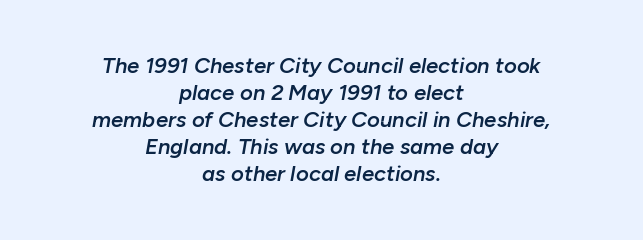
Q: Is the text bold? A: Semi-bold.
Q: Is the text italic (slanted)? A: Yes, it leans right by about 10 degrees.
Q: Is the text underlined? A: No.
Q: How is the paragraph aligned? A: Centered.
Q: Is the spacing between letters normal or unusually wide? A: Normal.
